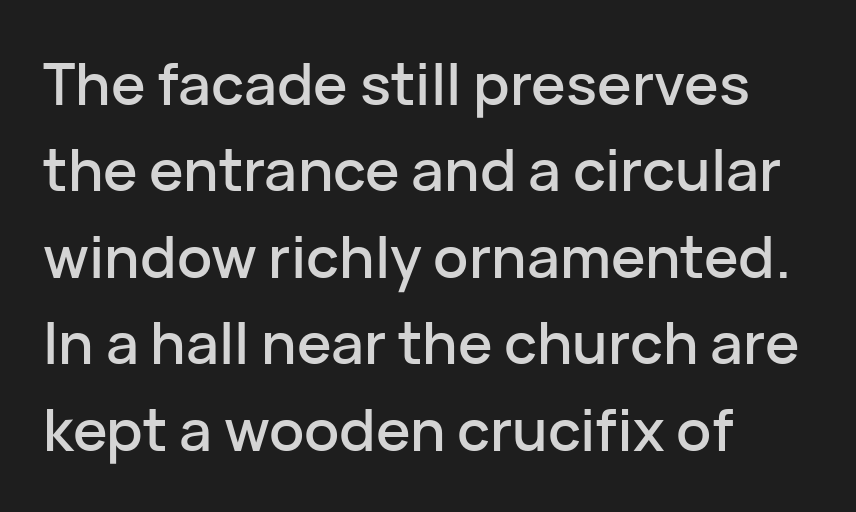
{"serif": "no", "italic": "no", "width": "normal", "stroke_contrast": "low", "x_height": "medium", "monospaced": "no", "underline": "no", "align": "left", "line_spacing": "normal", "line_spacing_ratio": 1.49, "letter_spacing": "normal", "letter_spacing_em": 0.0, "glyph_px": 58}
